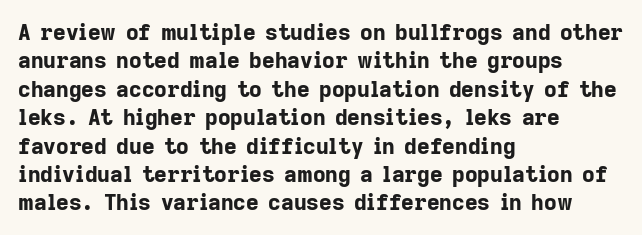
This is the regular roman posture of the typeface. The lines in this sample share a left origin and differ only in where they stop. Standard letterfit; no display-style spreading of the glyphs. Heavy-handed strokes throughout: this text is bold. The space directly below the letters is spotless.
